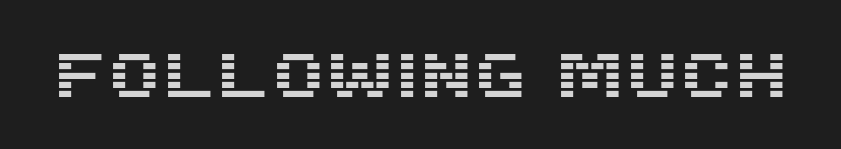
{"serif": "no", "italic": "no", "width": "normal", "stroke_contrast": "medium", "x_height": "large", "monospaced": "no", "underline": "no", "letter_spacing": "normal", "letter_spacing_em": 0.0, "glyph_px": 62}
